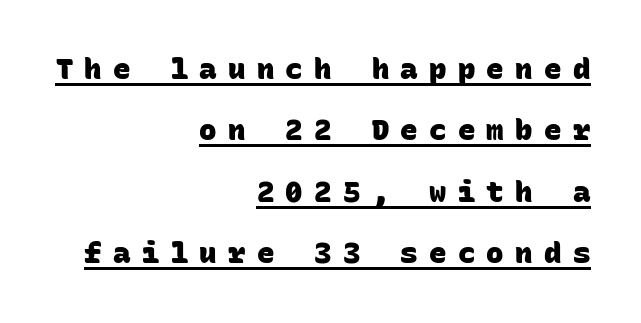
The image shows 29 px heavy sans-serif type, monospaced; set right-aligned, loose line spacing (2.12x), unusually wide letter spacing (+0.39 em), underlined; low stroke contrast and a large x-height.
